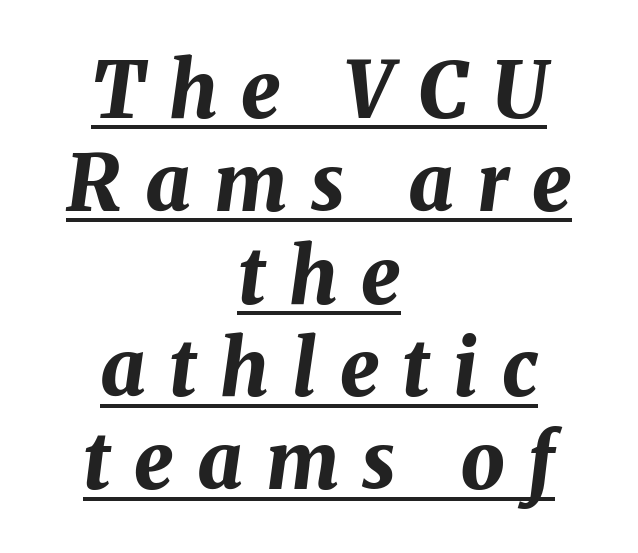
Would a proofreader flag this as italicized? Yes. Spacing verdict: proportional, widths tailored to each character. The compositor balanced each line on the midline. Does extra space separate the letters? Yes, quite a lot of it. A typographer would call this underscored text.
